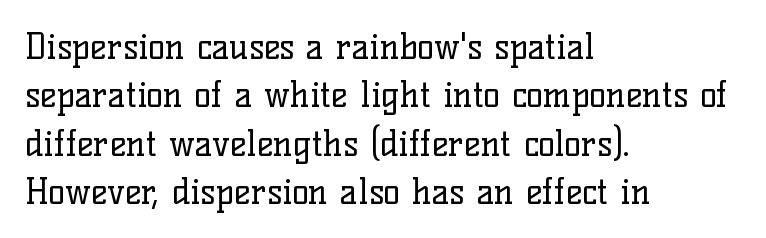
The image shows 35 px regular-weight serif type, upright; set left-aligned, normal line spacing (1.38x), normal letter spacing, not underlined; low stroke contrast and a medium x-height.
